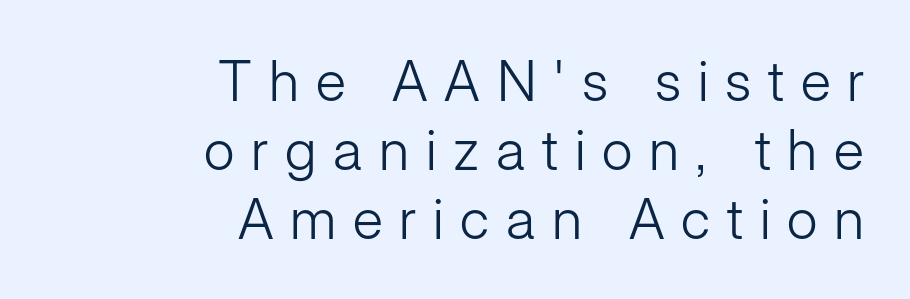
Q: Is the text bold? A: No.
Q: Is the text italic (slanted)? A: No, it is upright.
Q: Is the typeface a serif or a sans-serif typeface? A: Sans-serif.
Q: Is the text underlined? A: No.
Q: How is the paragraph aligned? A: Right-aligned.
Q: Is the spacing between letters normal or unusually wide? A: Unusually wide.
Q: Width (condensed, normal, or wide)? A: Normal.
Q: Stroke contrast? A: Low.
Q: x-height? A: Medium.
Q: Monospaced? A: No.
